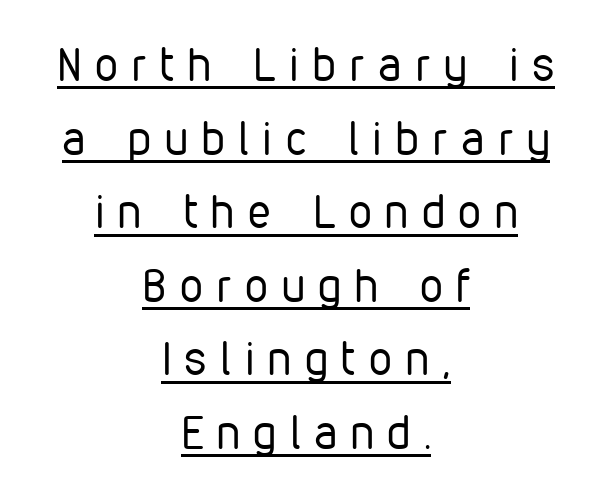
The image shows 46 px regular-weight, condensed sans-serif type, upright; set centered, normal line spacing (1.6x), unusually wide letter spacing (+0.3 em), underlined; low stroke contrast and a medium x-height.
